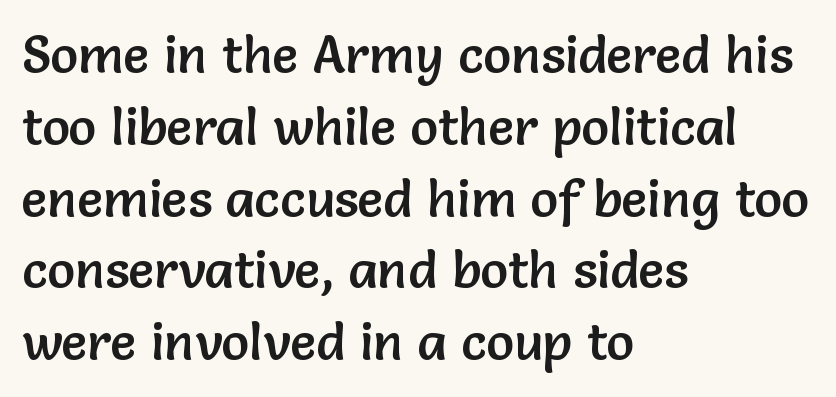
{"serif": "no", "italic": "no", "width": "normal", "stroke_contrast": "low", "x_height": "medium", "monospaced": "no", "underline": "no", "align": "left", "line_spacing": "normal", "line_spacing_ratio": 1.38, "letter_spacing": "normal", "letter_spacing_em": 0.0, "glyph_px": 52}
